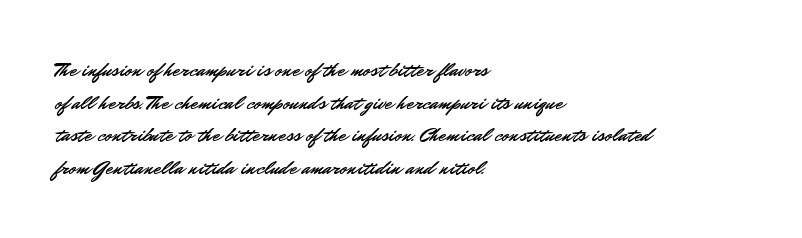
The image shows 21 px text type; set left-aligned, normal line spacing (1.55x), normal letter spacing, not underlined.
